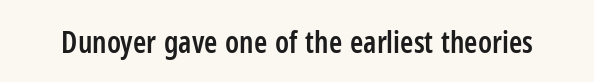
The image shows 30 px semibold, condensed sans-serif type, upright; set normal letter spacing, not underlined; low stroke contrast and a medium x-height.
